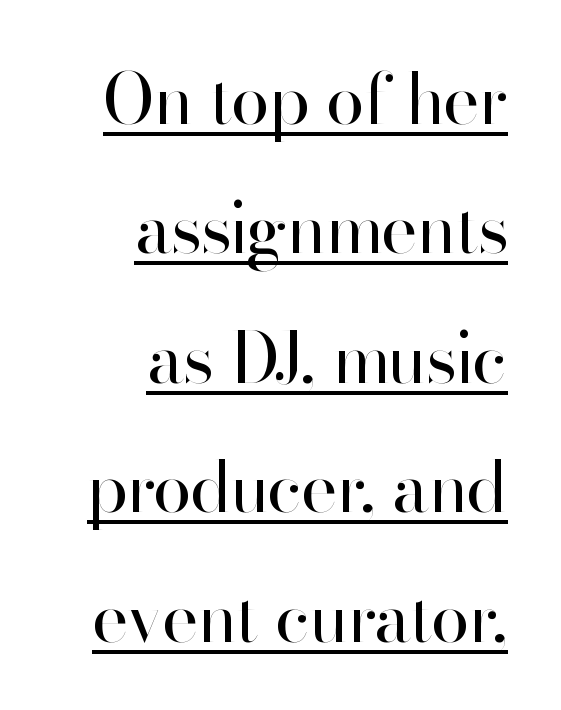
{"serif": "no", "italic": "no", "bold": "no", "weight": "regular", "width": "normal", "stroke_contrast": "high", "x_height": "small", "monospaced": "no", "underline": "yes", "align": "right", "line_spacing_ratio": 1.85, "letter_spacing": "normal", "letter_spacing_em": 0.0, "glyph_px": 70}
